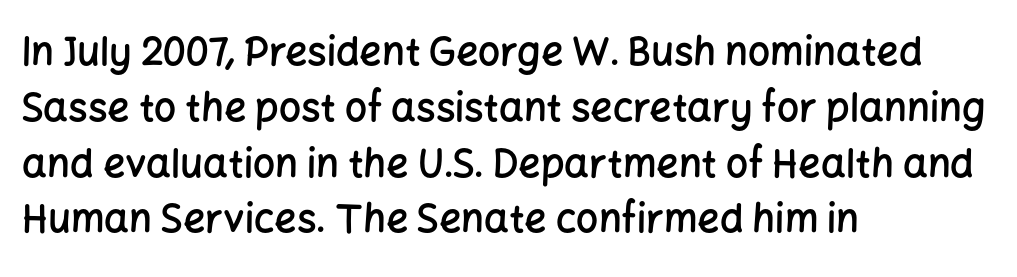
{"serif": "no", "italic": "no", "bold": "semi", "weight": "semibold", "width": "normal", "stroke_contrast": "low", "x_height": "medium", "monospaced": "no", "underline": "no", "align": "left", "line_spacing": "normal", "line_spacing_ratio": 1.43, "letter_spacing": "normal", "letter_spacing_em": 0.0, "glyph_px": 39}
